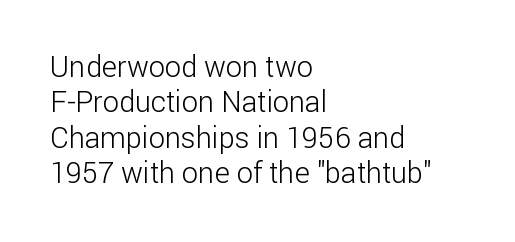
Q: Is the text bold? A: No.
Q: Is the text italic (slanted)? A: No, it is upright.
Q: Is the typeface a serif or a sans-serif typeface? A: Sans-serif.
Q: Is the text underlined? A: No.
Q: How is the paragraph aligned? A: Left-aligned.
Q: Is the spacing between letters normal or unusually wide? A: Normal.
Q: Width (condensed, normal, or wide)? A: Normal.
Q: Stroke contrast? A: Low.
Q: x-height? A: Medium.
Q: Monospaced? A: No.
